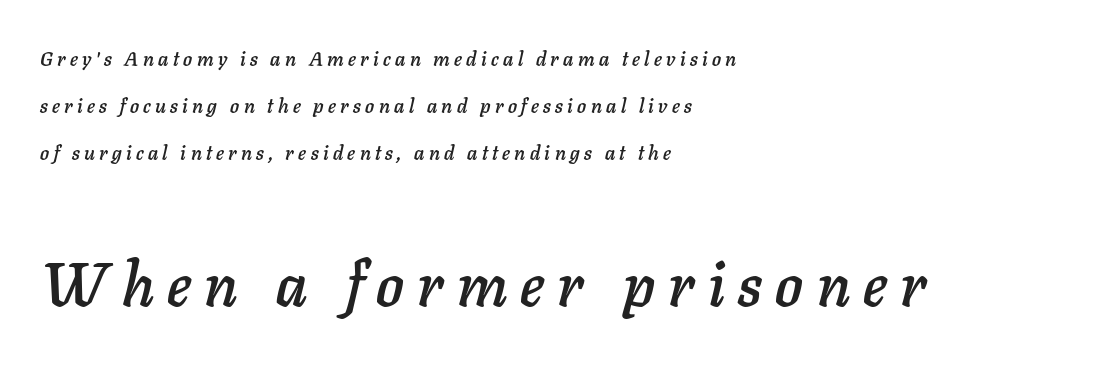
Q: Is the text italic (slanted)? A: Yes, it leans right by about 11 degrees.
Q: Is the text underlined? A: No.
Q: How is the paragraph aligned? A: Left-aligned.
Q: Is the spacing between letters normal or unusually wide? A: Unusually wide.
Q: Is the spacing between lines tight, normal or loose? A: Loose.
Q: Which block of text is set in a larger size, the first (top) or the second (bottom)? A: The second (bottom) one.
Q: Width (condensed, normal, or wide)? A: Normal.
Q: Stroke contrast? A: Low.
Q: x-height? A: Medium.
Q: Monospaced? A: No.
